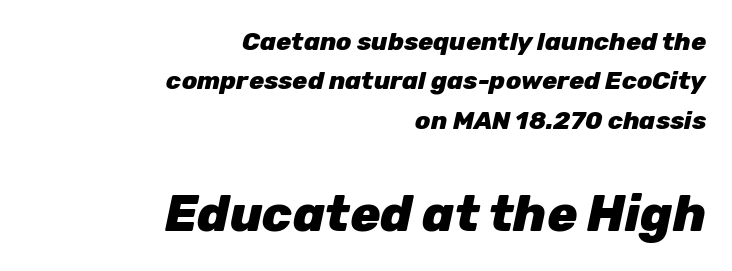
The image shows 50 px heavy type, italic (leaning right); set right-aligned, normal line spacing (1.58x), normal letter spacing, not underlined; the second (bottom) block is 2.0x larger; low stroke contrast and a medium x-height.
